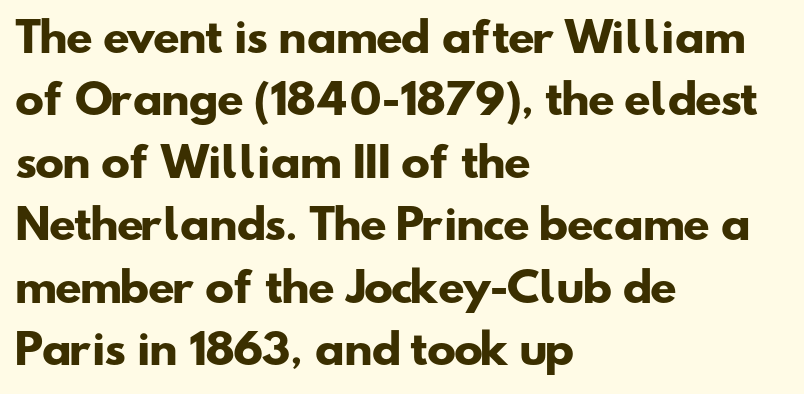
The image shows 39 px heavy, wide sans-serif type; set left-aligned, normal line spacing (1.6x), normal letter spacing, not underlined; low stroke contrast and a small x-height.
